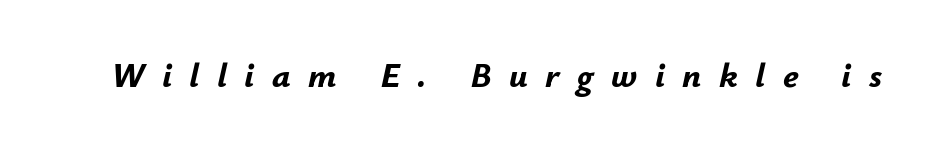
{"italic": "yes", "lean": "right", "slant_degrees": 12, "bold": "yes", "weight": "bold", "width": "normal", "stroke_contrast": "low", "x_height": "small", "monospaced": "no", "underline": "no", "letter_spacing": "wide", "letter_spacing_em": 0.5, "glyph_px": 35}
